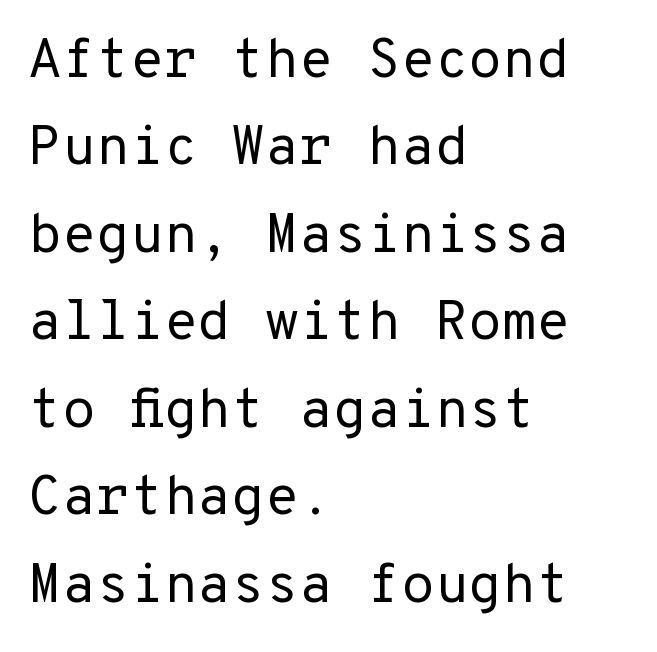
Q: Is the text bold? A: No.
Q: Is the text italic (slanted)? A: No, it is upright.
Q: Is the typeface a serif or a sans-serif typeface? A: Sans-serif.
Q: Is the text underlined? A: No.
Q: How is the paragraph aligned? A: Left-aligned.
Q: Is the spacing between letters normal or unusually wide? A: Normal.
Q: Is the spacing between lines tight, normal or loose? A: Normal.
Q: Width (condensed, normal, or wide)? A: Normal.
Q: Stroke contrast? A: Low.
Q: x-height? A: Medium.
